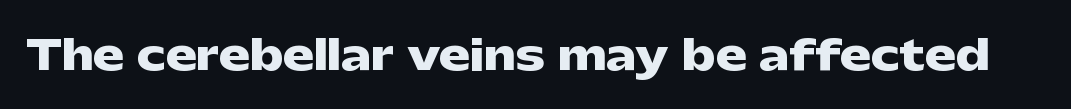
Q: Is the text bold? A: Yes.
Q: Is the text italic (slanted)? A: No, it is upright.
Q: Is the typeface a serif or a sans-serif typeface? A: Sans-serif.
Q: Is the text underlined? A: No.
Q: Is the spacing between letters normal or unusually wide? A: Normal.
Q: Width (condensed, normal, or wide)? A: Wide.
Q: Stroke contrast? A: Low.
Q: x-height? A: Medium.
Q: Monospaced? A: No.
